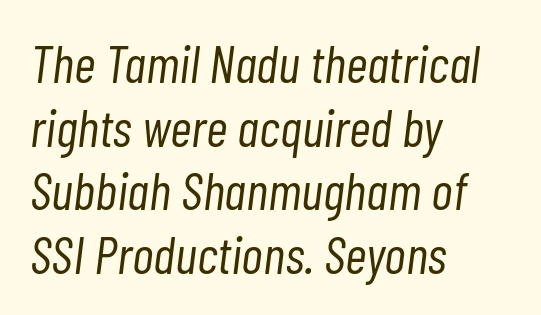
Q: Is the text bold? A: No.
Q: Is the text italic (slanted)? A: Yes, it leans right by about 7 degrees.
Q: Is the text underlined? A: No.
Q: How is the paragraph aligned? A: Left-aligned.
Q: Is the spacing between letters normal or unusually wide? A: Normal.
Q: Width (condensed, normal, or wide)? A: Condensed.
Q: Stroke contrast? A: Low.
Q: x-height? A: Medium.
Q: Monospaced? A: No.
